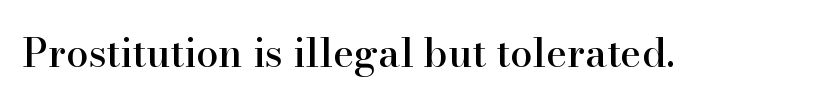
{"serif": "yes", "italic": "no", "width": "normal", "stroke_contrast": "high", "x_height": "small", "monospaced": "no", "underline": "no", "letter_spacing": "normal", "letter_spacing_em": 0.0, "glyph_px": 40}
